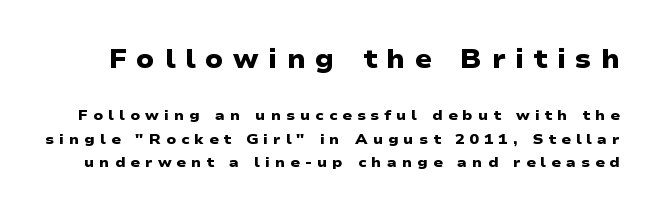
The image shows 26 px bold type; set normal line spacing (1.67x), unusually wide letter spacing (+0.36 em), not underlined; the first (top) block is 1.86x larger.
